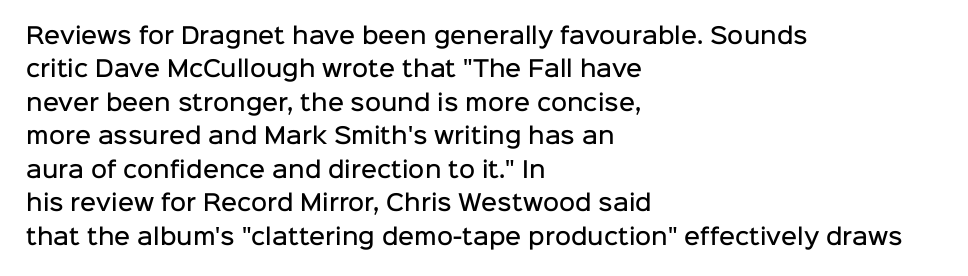
Rows of type keep a routine distance in the vertical direction. Default kerning and tracking; the words read as compact shapes. The font's upright variant was chosen for this text. As a designer I'd log this as weight 600, semibold. The string is rendered with underlining switched off.
